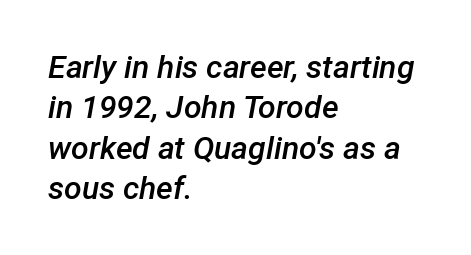
The image shows 32 px semibold type, italic (leaning right); set left-aligned, normal line spacing (1.26x), normal letter spacing, not underlined; low stroke contrast and a medium x-height.
